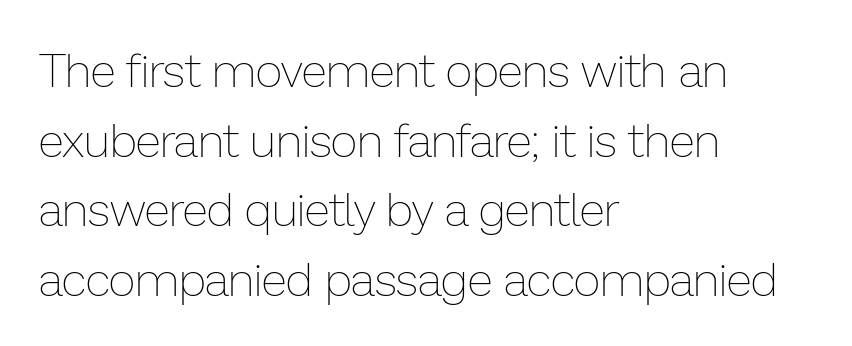
Q: Is the text bold? A: No.
Q: Is the text italic (slanted)? A: No, it is upright.
Q: Is the text underlined? A: No.
Q: How is the paragraph aligned? A: Left-aligned.
Q: Is the spacing between letters normal or unusually wide? A: Normal.
Q: Is the spacing between lines tight, normal or loose? A: Normal.
Q: Width (condensed, normal, or wide)? A: Normal.
Q: Stroke contrast? A: Low.
Q: x-height? A: Medium.
Q: Monospaced? A: No.
